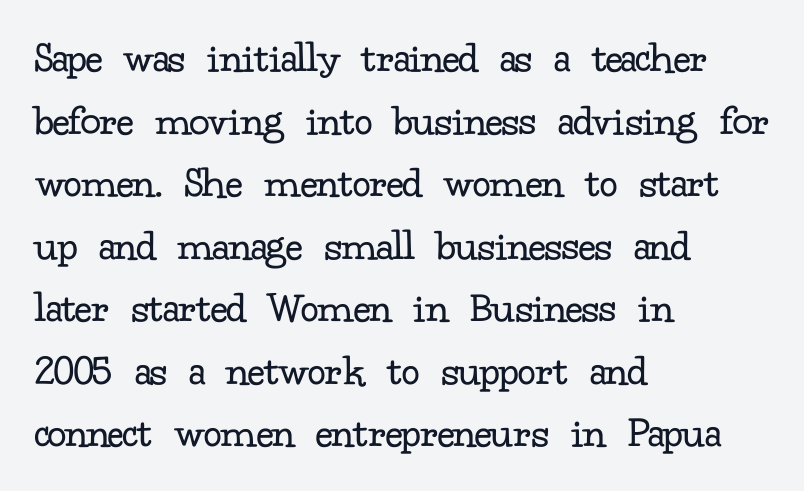
{"serif": "yes", "italic": "no", "bold": "no", "weight": "regular", "width": "normal", "stroke_contrast": "low", "x_height": "small", "monospaced": "no", "underline": "no", "align": "left", "line_spacing": "normal", "line_spacing_ratio": 1.39, "letter_spacing": "normal", "letter_spacing_em": 0.0, "glyph_px": 45}
